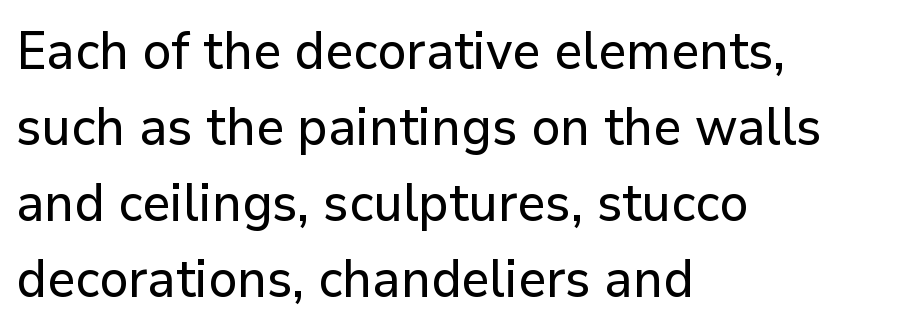
The image shows 52 px sans-serif type, upright; set left-aligned, normal line spacing (1.46x), normal letter spacing, not underlined; low stroke contrast and a medium x-height.
